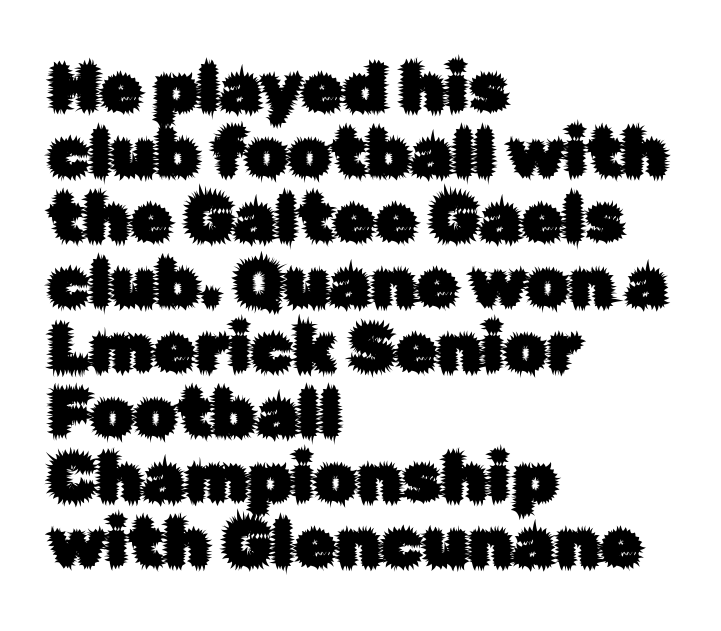
{"serif": "no", "italic": "no", "width": "normal", "stroke_contrast": "low", "x_height": "medium", "monospaced": "no", "underline": "no", "align": "left", "line_spacing": "tight", "line_spacing_ratio": 0.97, "letter_spacing": "normal", "letter_spacing_em": 0.0, "glyph_px": 67}
